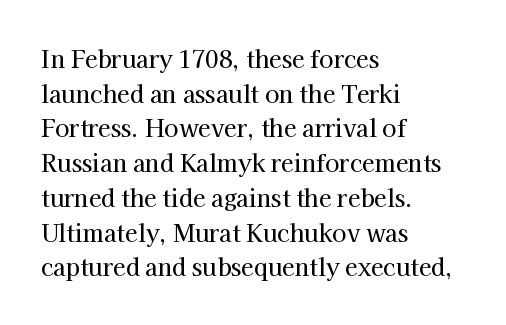
Q: Is the text italic (slanted)? A: No, it is upright.
Q: Is the text underlined? A: No.
Q: How is the paragraph aligned? A: Left-aligned.
Q: Is the spacing between letters normal or unusually wide? A: Normal.
Q: Is the spacing between lines tight, normal or loose? A: Normal.
